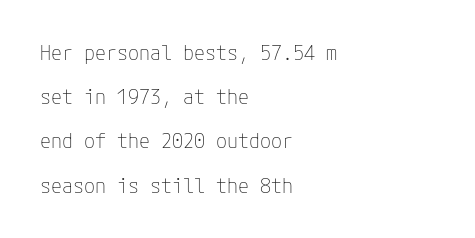
Q: Is the text bold? A: No.
Q: Is the text italic (slanted)? A: No, it is upright.
Q: Is the text underlined? A: No.
Q: How is the paragraph aligned? A: Left-aligned.
Q: Is the spacing between letters normal or unusually wide? A: Normal.
Q: Is the spacing between lines tight, normal or loose? A: Loose.
